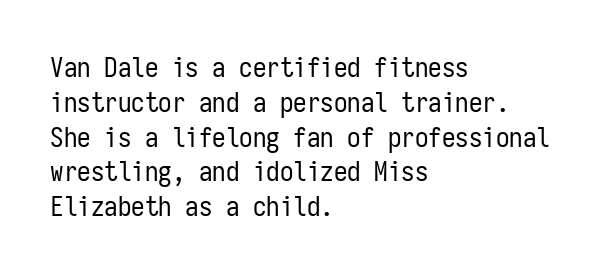
Q: Is the text bold? A: No.
Q: Is the text italic (slanted)? A: No, it is upright.
Q: Is the text underlined? A: No.
Q: How is the paragraph aligned? A: Left-aligned.
Q: Is the spacing between letters normal or unusually wide? A: Normal.
Q: Is the spacing between lines tight, normal or loose? A: Normal.
